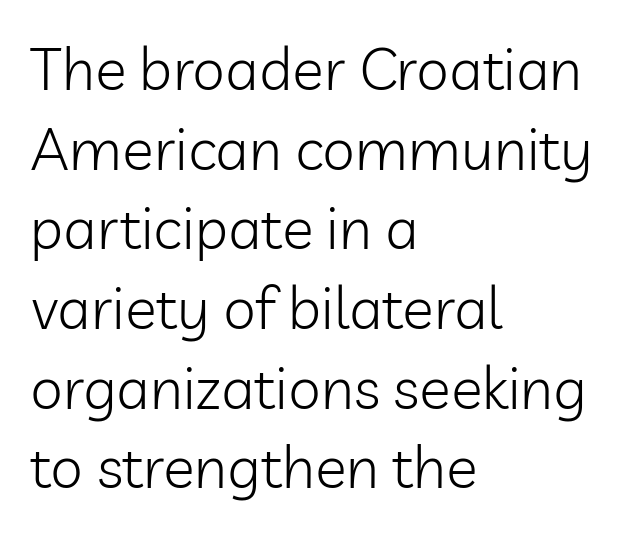
Q: Is the text bold? A: No.
Q: Is the text italic (slanted)? A: No, it is upright.
Q: Is the typeface a serif or a sans-serif typeface? A: Sans-serif.
Q: Is the text underlined? A: No.
Q: How is the paragraph aligned? A: Left-aligned.
Q: Is the spacing between letters normal or unusually wide? A: Normal.
Q: Is the spacing between lines tight, normal or loose? A: Normal.
Q: Width (condensed, normal, or wide)? A: Normal.
Q: Stroke contrast? A: Low.
Q: x-height? A: Medium.
Q: Monospaced? A: No.
